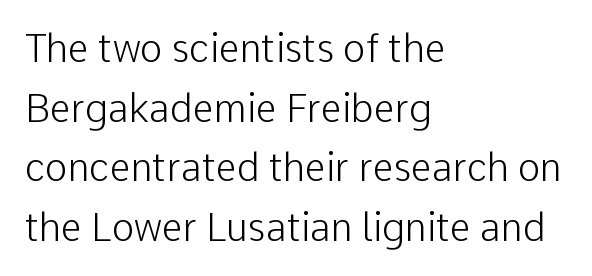
The image shows 38 px light sans-serif type, upright; set left-aligned, normal line spacing (1.57x), normal letter spacing, not underlined; low stroke contrast and a medium x-height.
